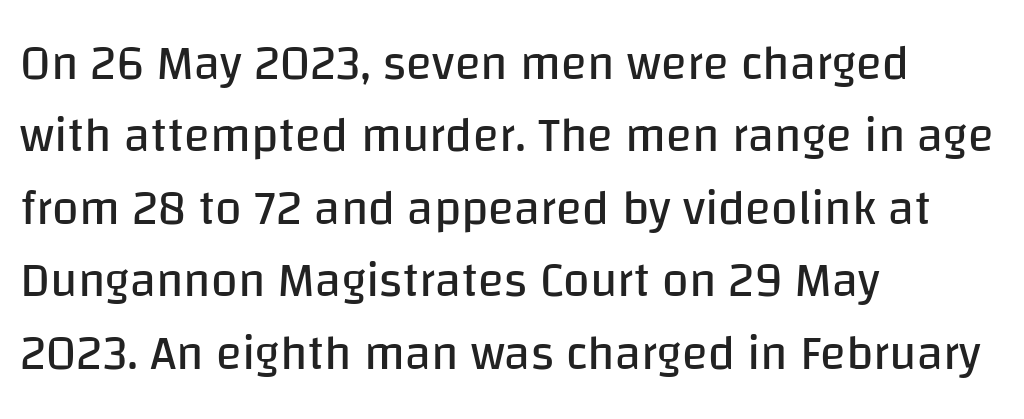
Q: Is the text bold? A: No.
Q: Is the text italic (slanted)? A: No, it is upright.
Q: Is the typeface a serif or a sans-serif typeface? A: Sans-serif.
Q: Is the text underlined? A: No.
Q: How is the paragraph aligned? A: Left-aligned.
Q: Is the spacing between letters normal or unusually wide? A: Normal.
Q: Is the spacing between lines tight, normal or loose? A: Normal.
Q: Width (condensed, normal, or wide)? A: Normal.
Q: Stroke contrast? A: Low.
Q: x-height? A: Large.
Q: Monospaced? A: No.
